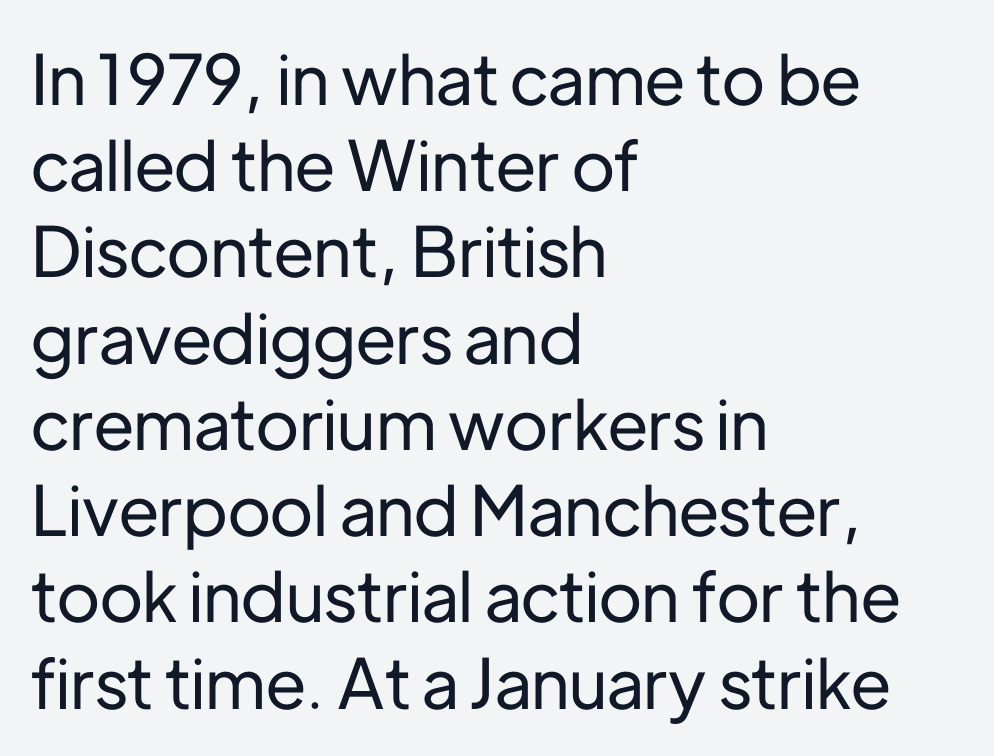
The image shows 69 px sans-serif type, upright; set left-aligned, normal line spacing (1.25x), normal letter spacing, not underlined; low stroke contrast and a medium x-height.
